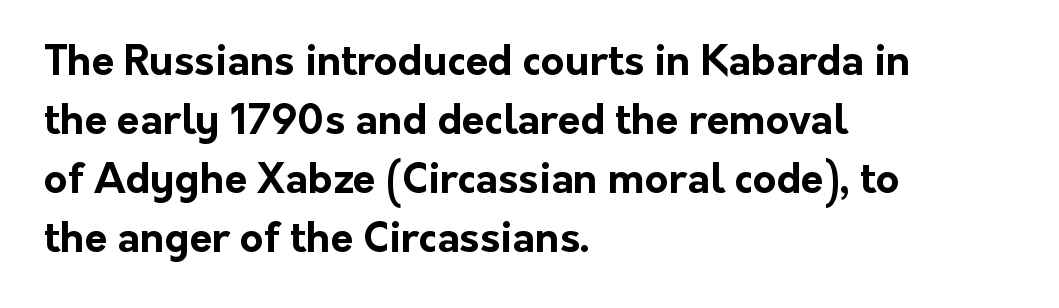
Q: Is the text bold? A: Yes.
Q: Is the text italic (slanted)? A: No, it is upright.
Q: Is the typeface a serif or a sans-serif typeface? A: Sans-serif.
Q: Is the text underlined? A: No.
Q: How is the paragraph aligned? A: Left-aligned.
Q: Is the spacing between letters normal or unusually wide? A: Normal.
Q: Is the spacing between lines tight, normal or loose? A: Normal.
Q: Width (condensed, normal, or wide)? A: Normal.
Q: Stroke contrast? A: Low.
Q: x-height? A: Medium.
Q: Monospaced? A: No.
